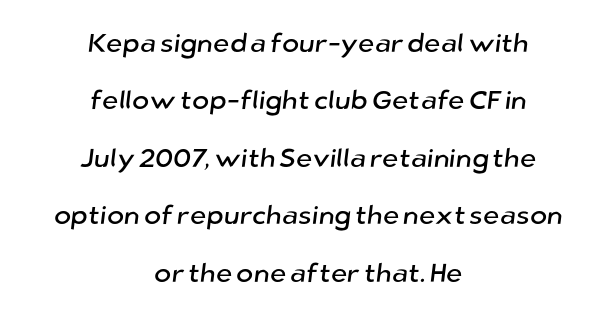
{"underline": "no", "align": "center", "line_spacing": "loose", "line_spacing_ratio": 2.21, "letter_spacing": "normal", "letter_spacing_em": 0.0, "glyph_px": 26}
